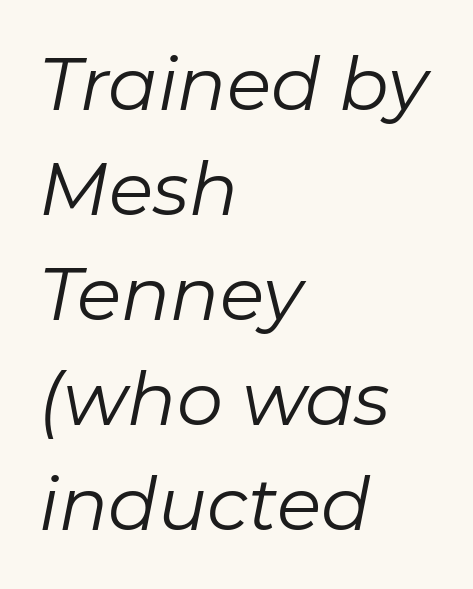
Q: Is the text bold? A: No.
Q: Is the text italic (slanted)? A: Yes, it leans right by about 11 degrees.
Q: Is the text underlined? A: No.
Q: How is the paragraph aligned? A: Left-aligned.
Q: Is the spacing between letters normal or unusually wide? A: Normal.
Q: Is the spacing between lines tight, normal or loose? A: Normal.
Q: Width (condensed, normal, or wide)? A: Normal.
Q: Stroke contrast? A: Low.
Q: x-height? A: Medium.
Q: Monospaced? A: No.
